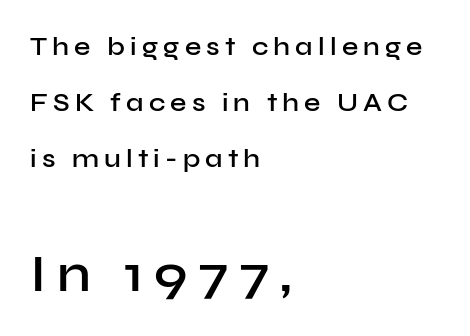
Line beginnings align vertically; line endings do not. The font family rendered here belongs to the sans-serif group. Weight check: semibold — heavier than regular, not quite bold. The letters in the lower block stand taller than those in the block above. You can tell it's not italic because the verticals are truly vertical. This sample has the flowing, uneven cadence of proportional lettering.
